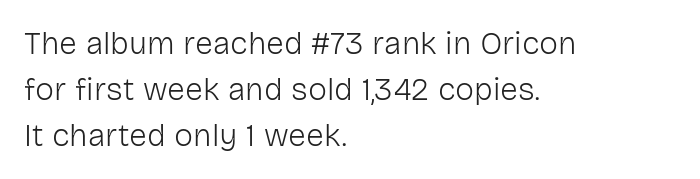
The image shows 32 px light sans-serif type, upright; set left-aligned, normal line spacing (1.43x), normal letter spacing, not underlined; low stroke contrast and a medium x-height.
